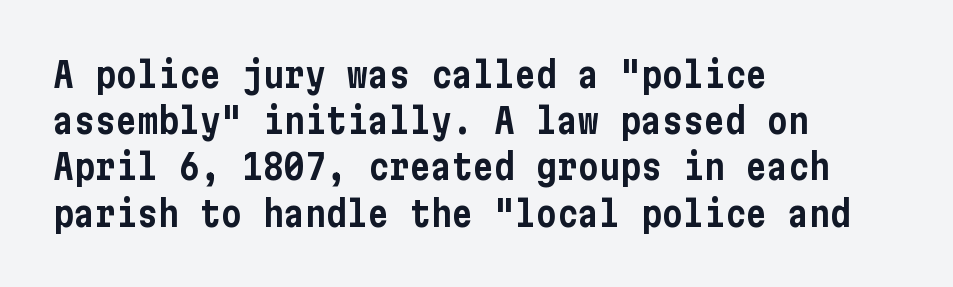
{"serif": "no", "italic": "no", "width": "condensed", "stroke_contrast": "low", "x_height": "medium", "underline": "no", "align": "left", "line_spacing": "normal", "line_spacing_ratio": 1.32, "letter_spacing": "normal", "letter_spacing_em": 0.0, "glyph_px": 35}
